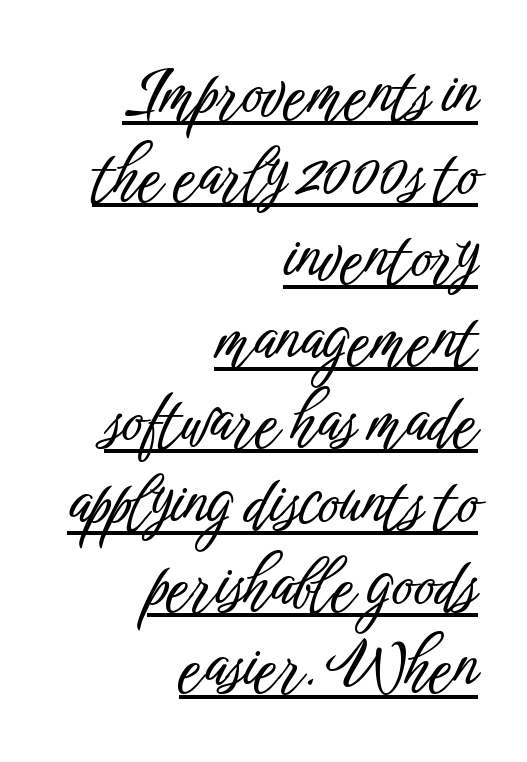
{"serif": "no", "width": "condensed", "stroke_contrast": "low", "x_height": "medium", "monospaced": "no", "underline": "yes", "align": "right", "line_spacing": "normal", "line_spacing_ratio": 1.28, "letter_spacing": "normal", "letter_spacing_em": 0.0, "glyph_px": 64}
